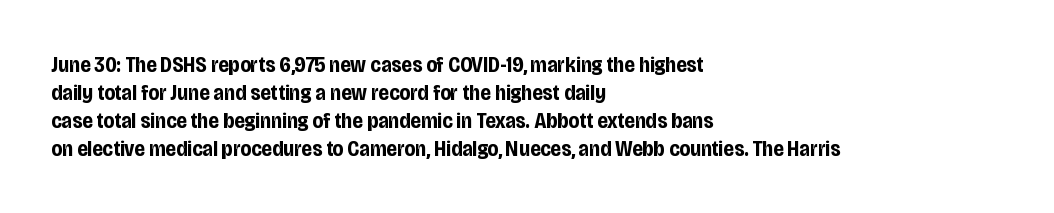
The image shows 22 px bold type, upright; set left-aligned, normal line spacing (1.27x), normal letter spacing, not underlined.
